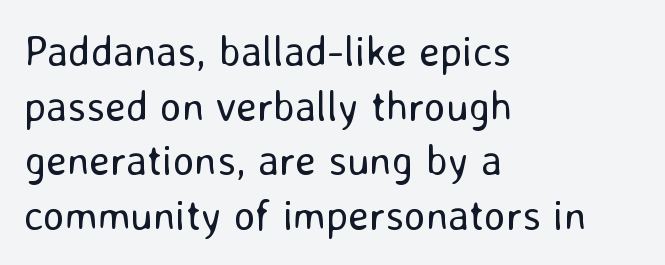
{"serif": "no", "italic": "no", "bold": "no", "weight": "regular", "width": "normal", "stroke_contrast": "low", "x_height": "medium", "monospaced": "no", "underline": "no", "align": "left", "line_spacing": "normal", "line_spacing_ratio": 1.3, "letter_spacing": "normal", "letter_spacing_em": 0.0, "glyph_px": 42}
